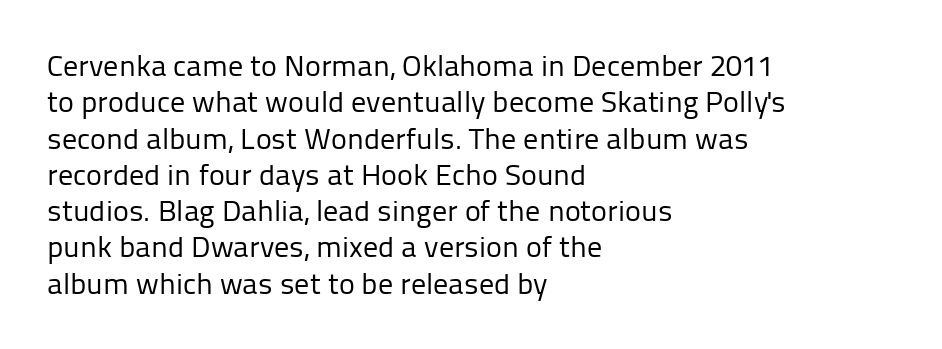
Q: Is the text bold? A: No.
Q: Is the text italic (slanted)? A: No, it is upright.
Q: Is the typeface a serif or a sans-serif typeface? A: Sans-serif.
Q: Is the text underlined? A: No.
Q: How is the paragraph aligned? A: Left-aligned.
Q: Is the spacing between letters normal or unusually wide? A: Normal.
Q: Width (condensed, normal, or wide)? A: Normal.
Q: Stroke contrast? A: Low.
Q: x-height? A: Medium.
Q: Monospaced? A: No.
